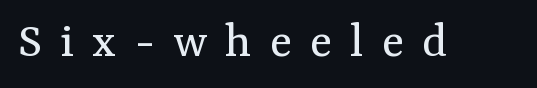
{"serif": "yes", "italic": "no", "bold": "no", "weight": "regular", "width": "normal", "stroke_contrast": "medium", "x_height": "medium", "monospaced": "no", "underline": "no", "letter_spacing": "wide", "letter_spacing_em": 0.36, "glyph_px": 51}
